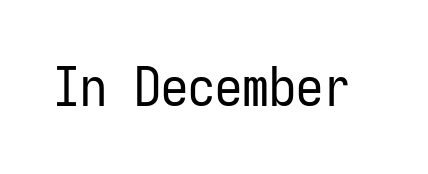
{"serif": "no", "italic": "no", "bold": "no", "weight": "regular", "width": "condensed", "stroke_contrast": "low", "x_height": "medium", "monospaced": "yes", "underline": "no", "letter_spacing": "normal", "letter_spacing_em": 0.0, "glyph_px": 54}
